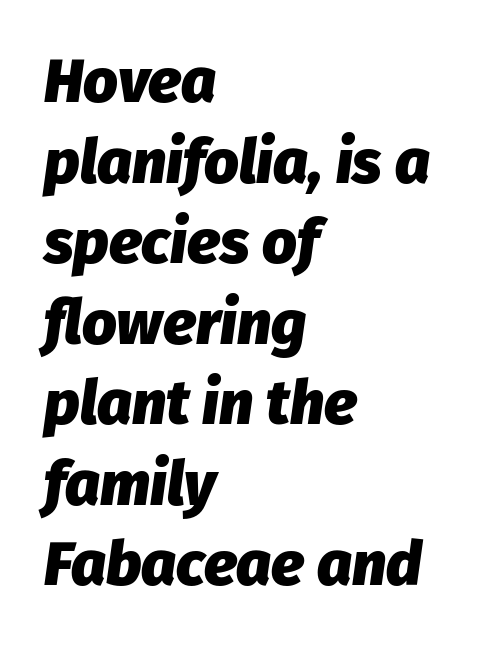
Plenty of ink on the page — the face is bold. The rendering keeps characters at their native spacing. The area under the type is left untouched. The axis of the letterforms is tilted away from vertical. The face used here is proportionally spaced, like ordinary book or web type. The space between consecutive lines is moderate.
